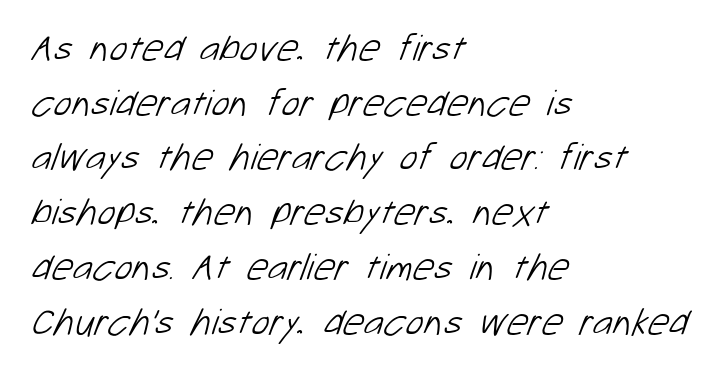
Q: Is the text bold? A: No.
Q: Is the typeface a serif or a sans-serif typeface? A: Sans-serif.
Q: Is the text underlined? A: No.
Q: How is the paragraph aligned? A: Left-aligned.
Q: Is the spacing between letters normal or unusually wide? A: Normal.
Q: Is the spacing between lines tight, normal or loose? A: Normal.
Q: Width (condensed, normal, or wide)? A: Normal.
Q: Stroke contrast? A: Low.
Q: x-height? A: Medium.
Q: Monospaced? A: No.
